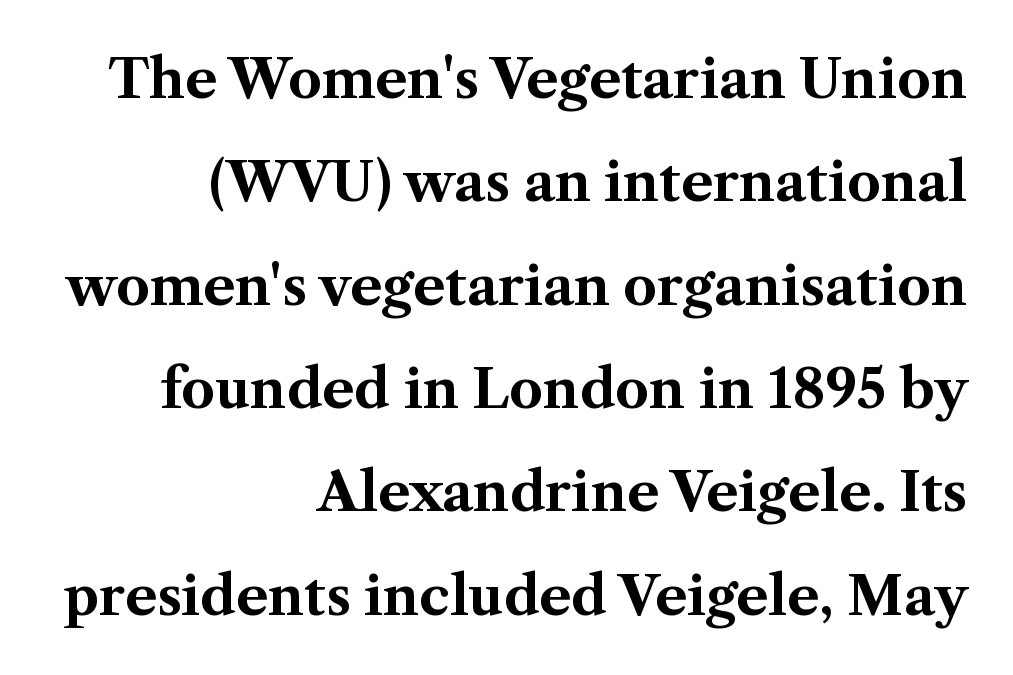
The image shows 53 px bold serif type, upright; set right-aligned, loose line spacing (1.95x), normal letter spacing, not underlined; medium stroke contrast and a medium x-height.
